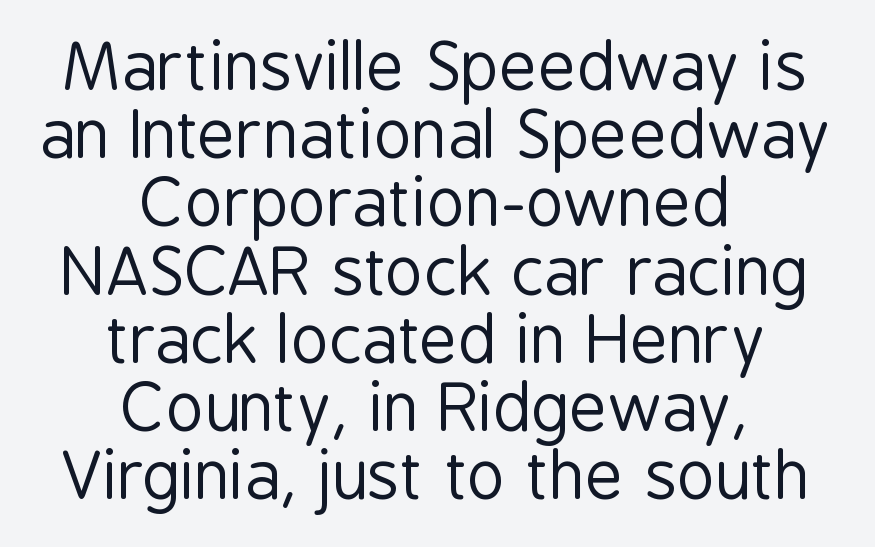
The image shows 65 px regular-weight, condensed sans-serif type, upright; set centered, tight line spacing (1.05x), normal letter spacing, not underlined; low stroke contrast and a medium x-height.
